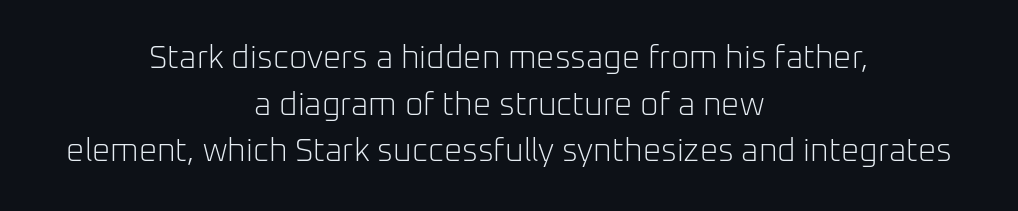
Q: Is the text bold? A: No.
Q: Is the text italic (slanted)? A: No, it is upright.
Q: Is the typeface a serif or a sans-serif typeface? A: Sans-serif.
Q: Is the text underlined? A: No.
Q: How is the paragraph aligned? A: Centered.
Q: Is the spacing between letters normal or unusually wide? A: Normal.
Q: Is the spacing between lines tight, normal or loose? A: Normal.
Q: Width (condensed, normal, or wide)? A: Normal.
Q: Stroke contrast? A: Low.
Q: x-height? A: Medium.
Q: Monospaced? A: No.
